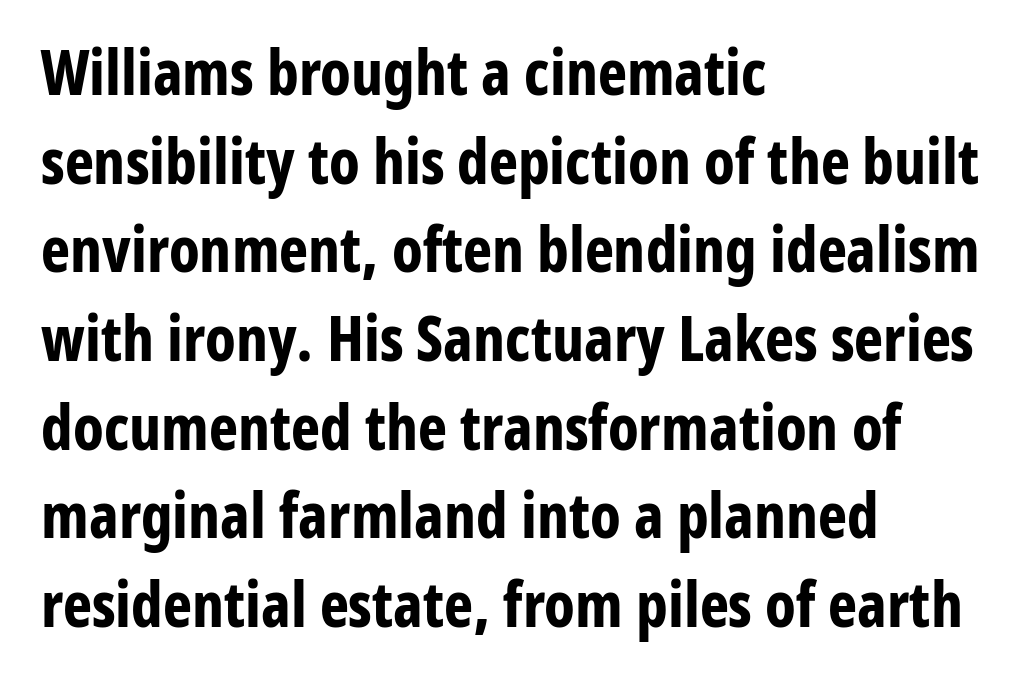
Q: Is the text bold? A: Yes.
Q: Is the text italic (slanted)? A: No, it is upright.
Q: Is the typeface a serif or a sans-serif typeface? A: Sans-serif.
Q: Is the text underlined? A: No.
Q: How is the paragraph aligned? A: Left-aligned.
Q: Is the spacing between letters normal or unusually wide? A: Normal.
Q: Is the spacing between lines tight, normal or loose? A: Normal.
Q: Width (condensed, normal, or wide)? A: Condensed.
Q: Stroke contrast? A: Low.
Q: x-height? A: Medium.
Q: Monospaced? A: No.
